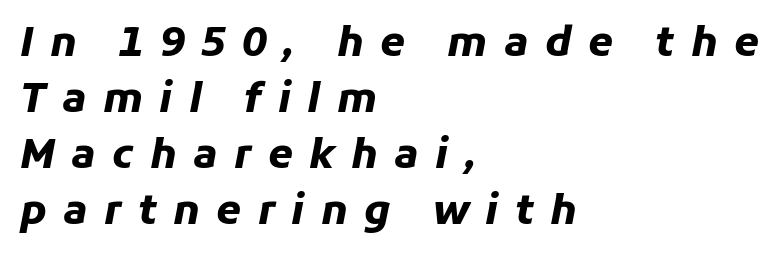
Q: Is the text bold? A: Yes.
Q: Is the text italic (slanted)? A: Yes, it leans right by about 11 degrees.
Q: Is the text underlined? A: No.
Q: How is the paragraph aligned? A: Left-aligned.
Q: Is the spacing between letters normal or unusually wide? A: Unusually wide.
Q: Is the spacing between lines tight, normal or loose? A: Normal.
Q: Width (condensed, normal, or wide)? A: Normal.
Q: Stroke contrast? A: Low.
Q: x-height? A: Medium.
Q: Monospaced? A: No.
